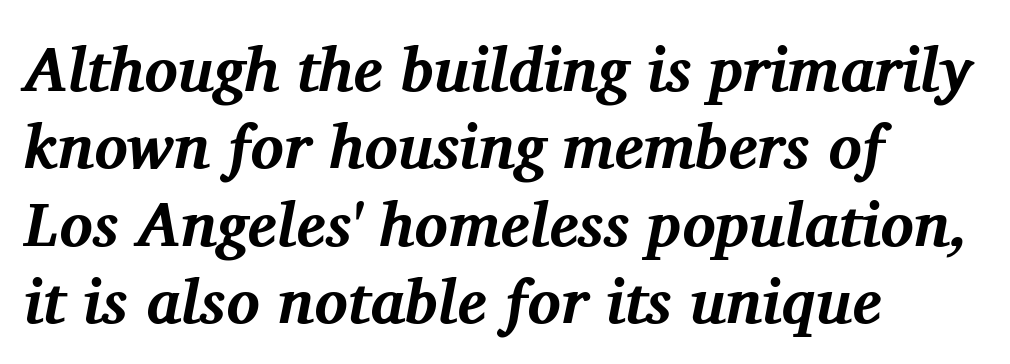
Varying glyph widths throughout — classic text-font behaviour. Typeset ragged right — the left edge is the straight one. How are the letters spaced? Ordinarily, with no added tracking. Note: serifs present on the glyphs.
